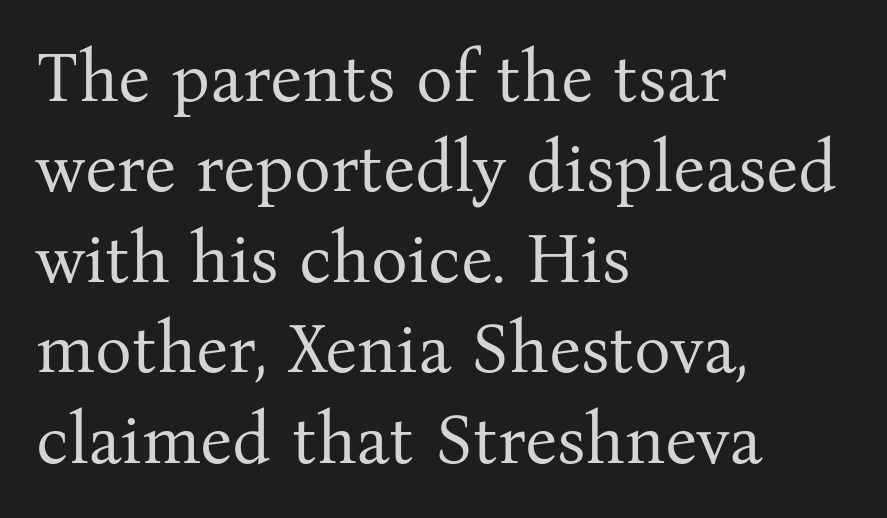
The image shows 69 px regular-weight serif type, upright; set left-aligned, normal line spacing (1.31x), normal letter spacing, not underlined; medium stroke contrast and a medium x-height.
